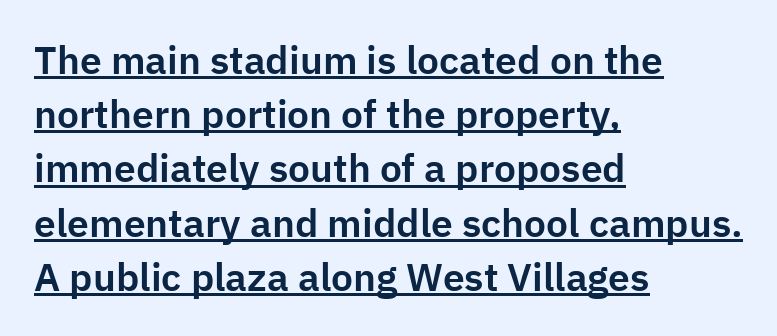
The image shows 39 px sans-serif type, upright; set left-aligned, normal line spacing (1.39x), normal letter spacing, underlined; low stroke contrast and a medium x-height.
